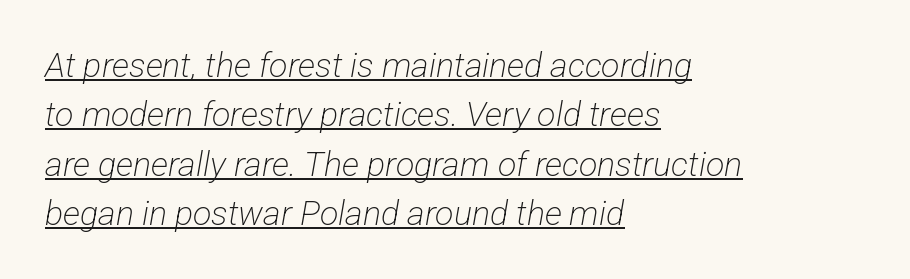
The passage shown is not bold in any degree. The rows are spaced the way most documents space them. The type family on display is of the sans-serif kind. The tracking reads as untouched default to a designer's eye.
